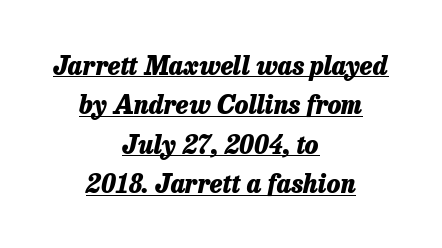
The image shows 25 px bold type, italic (leaning right); set centered, normal line spacing (1.58x), normal letter spacing, underlined.
